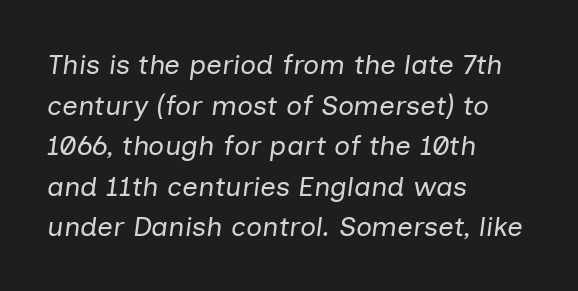
{"italic": "yes", "lean": "right", "slant_degrees": 7, "bold": "no", "weight": "regular", "width": "normal", "stroke_contrast": "low", "x_height": "medium", "monospaced": "no", "underline": "no", "align": "left", "line_spacing": "normal", "line_spacing_ratio": 1.45, "letter_spacing": "normal", "letter_spacing_em": 0.0, "glyph_px": 28}
